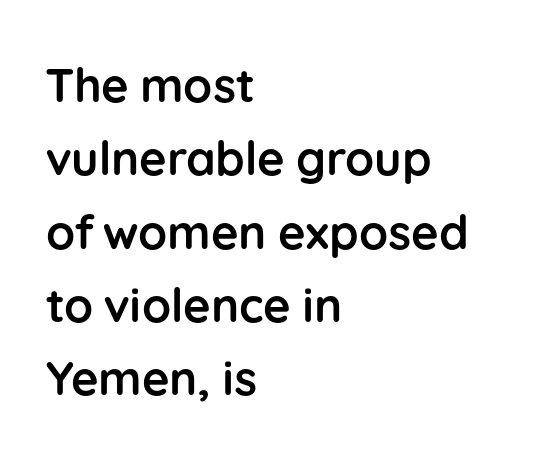
The letters sit at their default tracking, neither squeezed nor spread. The lines sit at an ordinary, default distance from one another. Check where the strokes stop: nothing finishes them off — pure sans. This is roman type, the default non-slanted kind.
